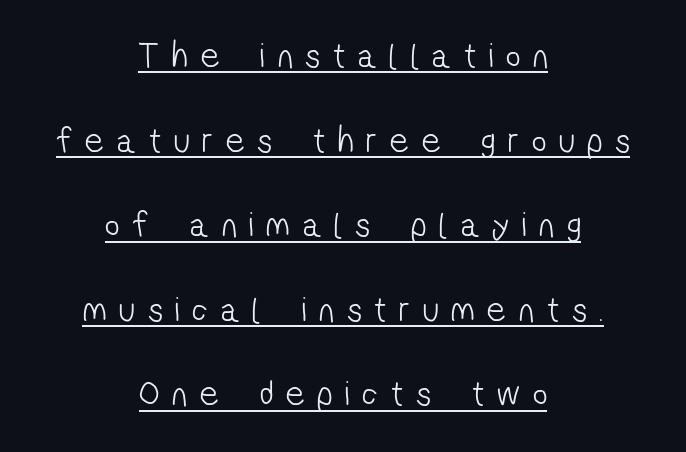
Q: Is the text bold? A: No.
Q: Is the typeface a serif or a sans-serif typeface? A: Sans-serif.
Q: Is the text underlined? A: Yes.
Q: How is the paragraph aligned? A: Centered.
Q: Is the spacing between letters normal or unusually wide? A: Unusually wide.
Q: Is the spacing between lines tight, normal or loose? A: Loose.
Q: Width (condensed, normal, or wide)? A: Condensed.
Q: Stroke contrast? A: Low.
Q: x-height? A: Medium.
Q: Monospaced? A: No.
